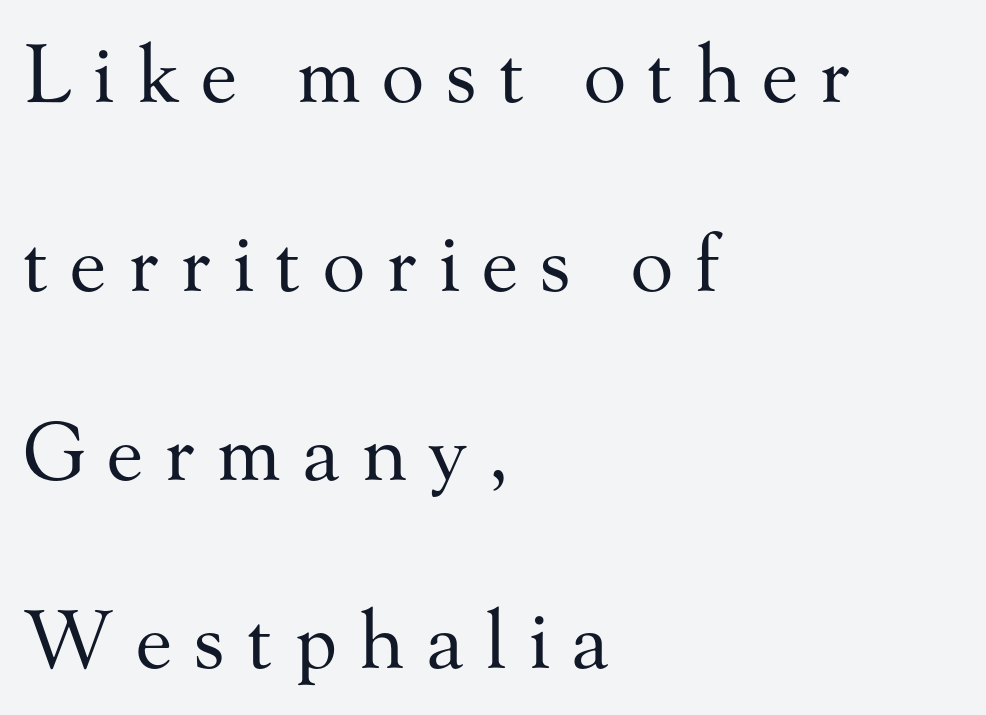
Short note: letters widely spaced. Vertical strokes here are truly vertical. The foot of each line stays bare and open. Heaviness? Minimal to ordinary, like unemphasized prose. This rendering uses left alignment, leaving the right contour irregular. Interline gaps are noticeably wide in this sample.
